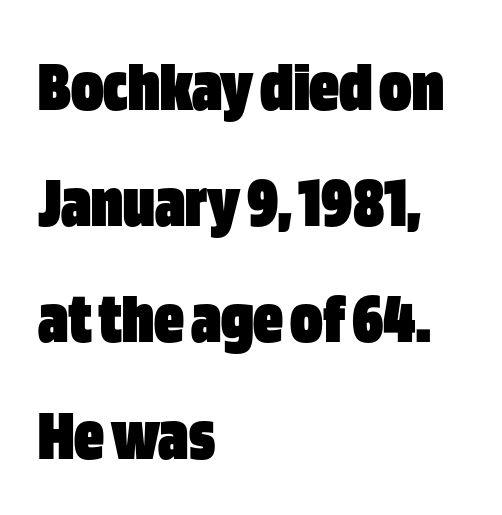
How heavy is the stroke? Heavy — this is a bold. Each letter keeps its own natural width here, so spacing adapts to shape. Interline gaps are of average width in this sample. All the whitespace from short lines collects on the right. The passage shown is not underscored anywhere. The tracking reads as untouched default to a designer's eye.
